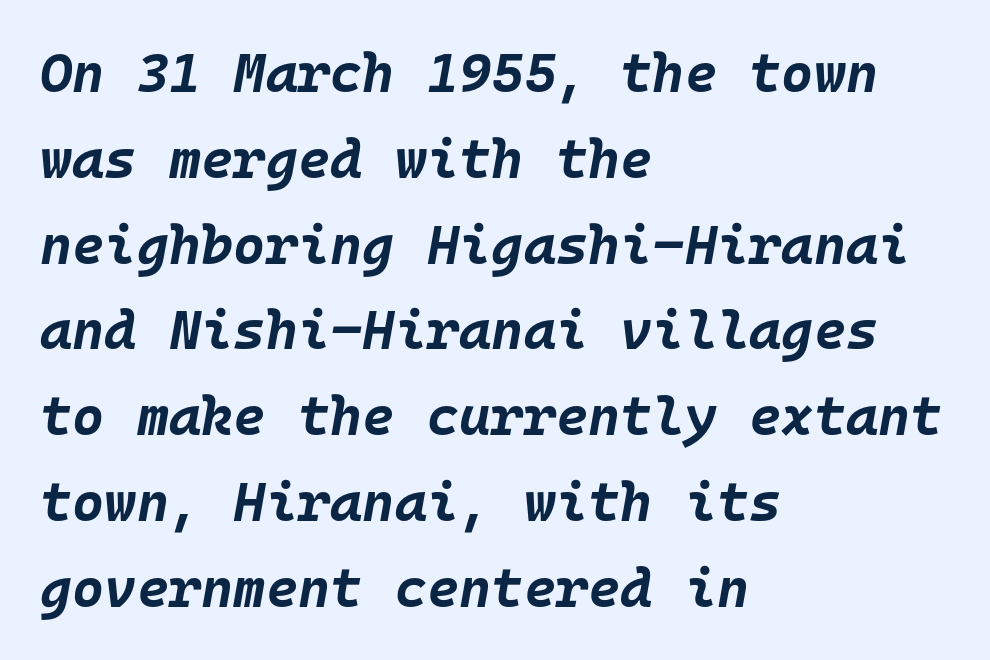
Q: Is the text bold? A: Yes.
Q: Is the text italic (slanted)? A: Yes, it leans right by about 10 degrees.
Q: Is the text underlined? A: No.
Q: How is the paragraph aligned? A: Left-aligned.
Q: Is the spacing between letters normal or unusually wide? A: Normal.
Q: Is the spacing between lines tight, normal or loose? A: Normal.
Q: Width (condensed, normal, or wide)? A: Normal.
Q: Stroke contrast? A: Low.
Q: x-height? A: Large.
Q: Monospaced? A: Yes.
